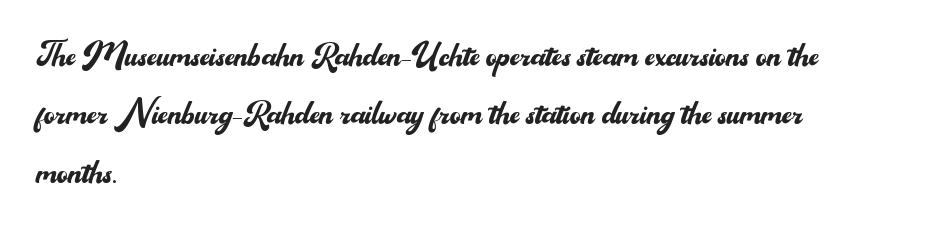
The type family on display is of the sans-serif kind. Character widths vary here, with narrow letters taking less room than wide ones. This reads as an unemphasized weight, regular at the heaviest. Alignment: flush left. Descenders are the only things crossing below the line.
